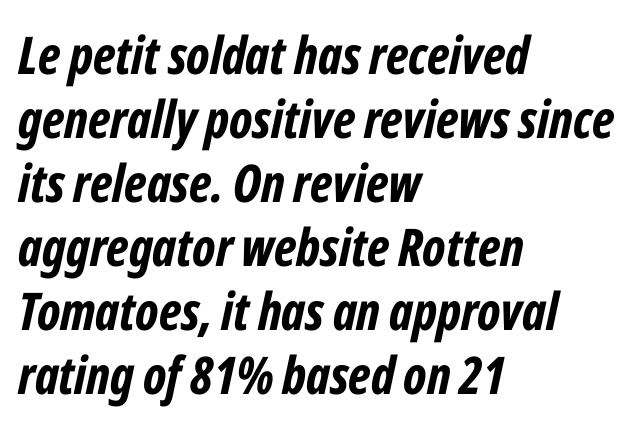
The image shows 52 px bold, condensed type, italic (leaning right); set left-aligned, line spacing 1.23x, normal letter spacing, not underlined; low stroke contrast and a medium x-height.
